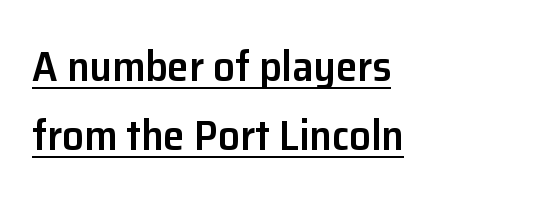
Q: Is the text bold? A: Semi-bold.
Q: Is the text italic (slanted)? A: No, it is upright.
Q: Is the typeface a serif or a sans-serif typeface? A: Sans-serif.
Q: Is the text underlined? A: Yes.
Q: How is the paragraph aligned? A: Left-aligned.
Q: Is the spacing between letters normal or unusually wide? A: Normal.
Q: Is the spacing between lines tight, normal or loose? A: Normal.
Q: Width (condensed, normal, or wide)? A: Normal.
Q: Stroke contrast? A: Low.
Q: x-height? A: Medium.
Q: Monospaced? A: No.
